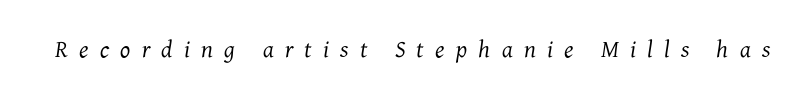
{"italic": "yes", "lean": "right", "slant_degrees": 7, "bold": "no", "underline": "no", "letter_spacing": "wide", "letter_spacing_em": 0.47, "glyph_px": 24}
